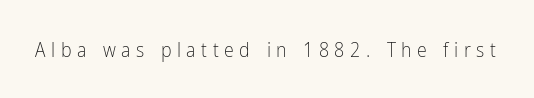
The image shows 20 px text type, upright; set unusually wide letter spacing (+0.28 em), not underlined.
